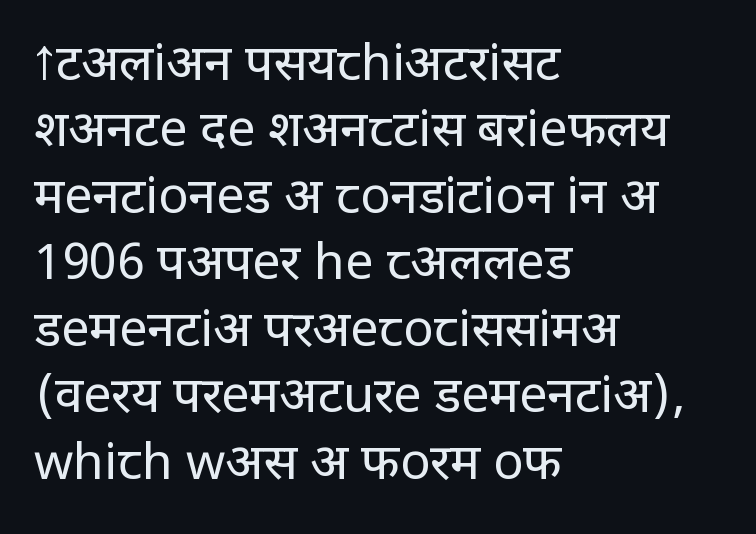
Q: Is the text bold? A: No.
Q: Is the text italic (slanted)? A: No, it is upright.
Q: Is the typeface a serif or a sans-serif typeface? A: Sans-serif.
Q: Is the text underlined? A: No.
Q: How is the paragraph aligned? A: Left-aligned.
Q: Is the spacing between letters normal or unusually wide? A: Normal.
Q: Is the spacing between lines tight, normal or loose? A: Normal.
Q: Width (condensed, normal, or wide)? A: Normal.
Q: Stroke contrast? A: Low.
Q: x-height? A: Large.
Q: Monospaced? A: No.
